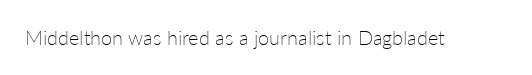
Posture: upright roman. Short note: letters normally spaced. The weight would be labelled regular, book, light, or lighter still. Lines of text with bare space underneath.
